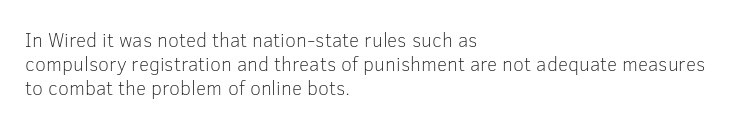
Descenders are the only things crossing below the line. Letters have the restrained weight of plain body copy at most. Where is the straight margin? On the left. Between one letter and the next there's only the usual sliver of space.
